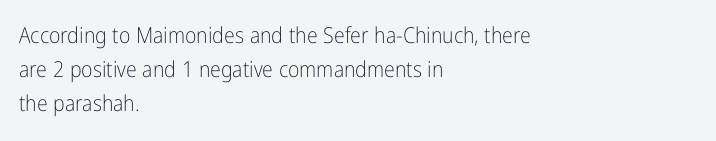
Q: Is the text bold? A: No.
Q: Is the text italic (slanted)? A: No, it is upright.
Q: Is the text underlined? A: No.
Q: How is the paragraph aligned? A: Left-aligned.
Q: Is the spacing between letters normal or unusually wide? A: Normal.
Q: Is the spacing between lines tight, normal or loose? A: Normal.
